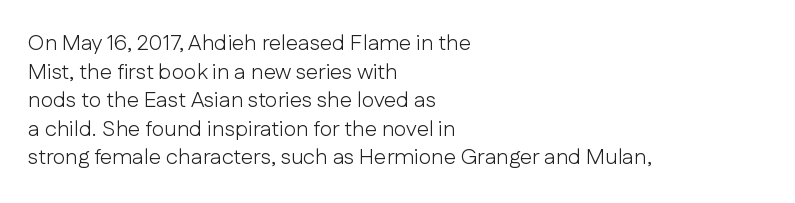
{"italic": "no", "bold": "no", "underline": "no", "align": "left", "line_spacing": "normal", "line_spacing_ratio": 1.3, "letter_spacing": "normal", "letter_spacing_em": 0.0, "glyph_px": 22}
